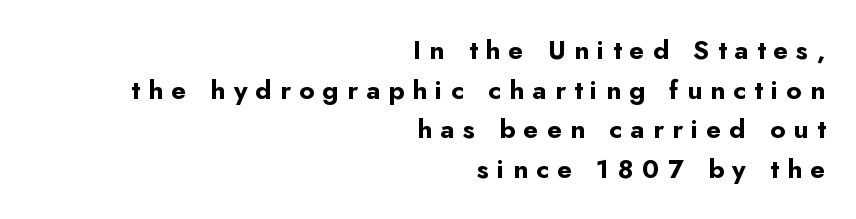
Q: Is the text bold? A: Yes.
Q: Is the text italic (slanted)? A: No, it is upright.
Q: Is the text underlined? A: No.
Q: How is the paragraph aligned? A: Right-aligned.
Q: Is the spacing between letters normal or unusually wide? A: Unusually wide.
Q: Is the spacing between lines tight, normal or loose? A: Normal.
